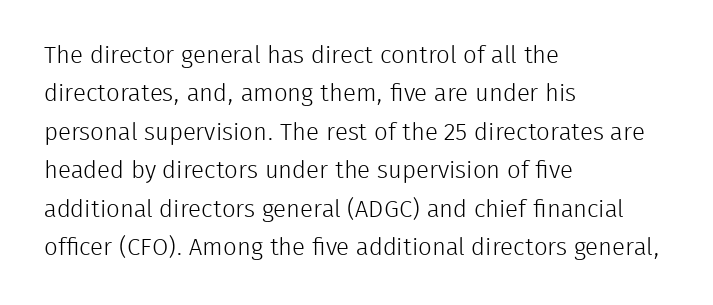
{"italic": "no", "bold": "no", "underline": "no", "align": "left", "line_spacing": "normal", "line_spacing_ratio": 1.6, "letter_spacing": "normal", "letter_spacing_em": 0.0, "glyph_px": 24}
